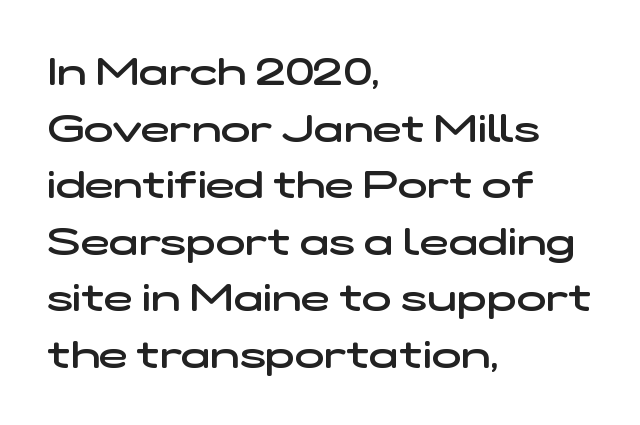
Q: Is the text bold? A: Semi-bold.
Q: Is the typeface a serif or a sans-serif typeface? A: Sans-serif.
Q: Is the text underlined? A: No.
Q: How is the paragraph aligned? A: Left-aligned.
Q: Is the spacing between letters normal or unusually wide? A: Normal.
Q: Is the spacing between lines tight, normal or loose? A: Normal.
Q: Width (condensed, normal, or wide)? A: Wide.
Q: Stroke contrast? A: Low.
Q: x-height? A: Medium.
Q: Monospaced? A: No.
